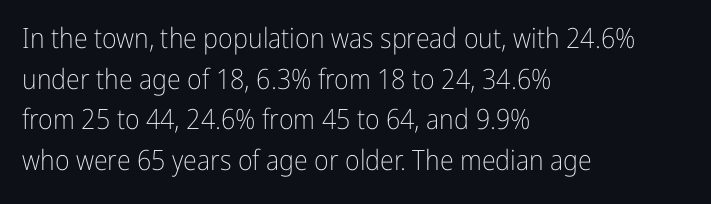
Character widths vary here, with narrow letters taking less room than wide ones. The typesetting does not lean heavy: it is not bold. Reading down the column, the eye jumps a familiar distance to each next line. Each line starts at the same left margin while the right side varies. Clear beneath every line of the passage.
